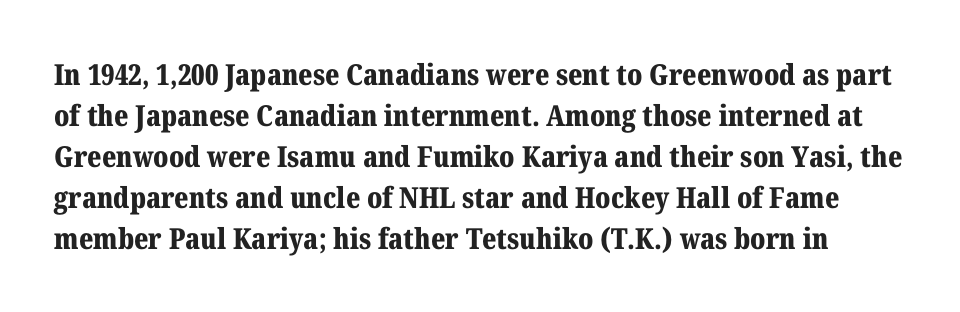
Is the letter spacing exaggerated? No — it looks like the ordinary default. The face used here is seriffed, in the tradition of book romans. The passage shown is typed in a proportional face where columns would drift. This sample uses an upright cut, with every glyph sitting square on the baseline.
